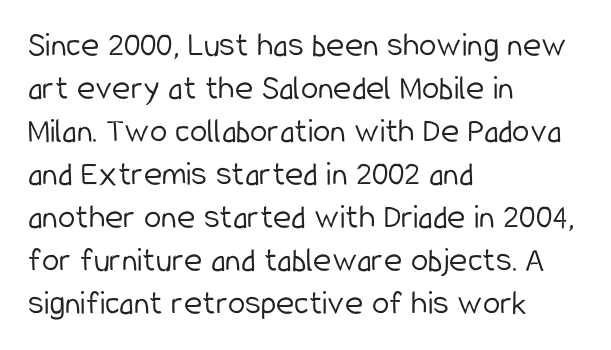
The image shows 35 px light, condensed sans-serif type, upright; set left-aligned, line spacing 1.23x, normal letter spacing, not underlined; low stroke contrast and a medium x-height.
